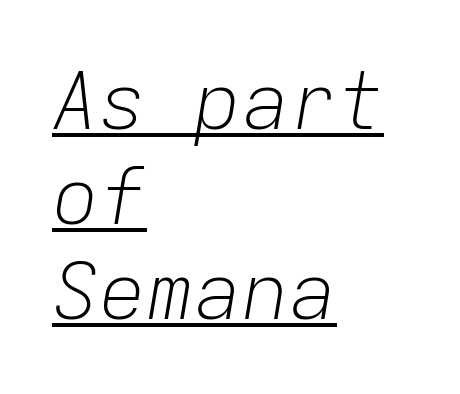
{"italic": "yes", "lean": "right", "slant_degrees": 9, "bold": "no", "weight": "light", "width": "normal", "stroke_contrast": "low", "x_height": "medium", "monospaced": "yes", "underline": "yes", "align": "left", "line_spacing_ratio": 1.2, "letter_spacing": "normal", "letter_spacing_em": 0.0, "glyph_px": 79}
